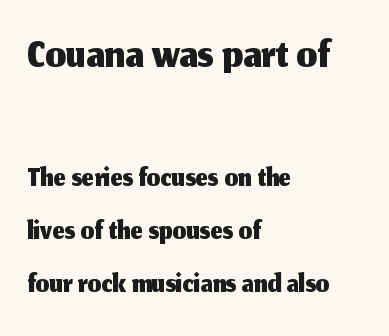
A typesetter would call this zero additional tracking. Character widths vary here, with narrow letters taking less room than wide ones. Note: no serifs on the glyphs. The area under the type is left untouched. This rendering uses left alignment, leaving the right contour irregular. Vertical strokes here are truly vertical.
